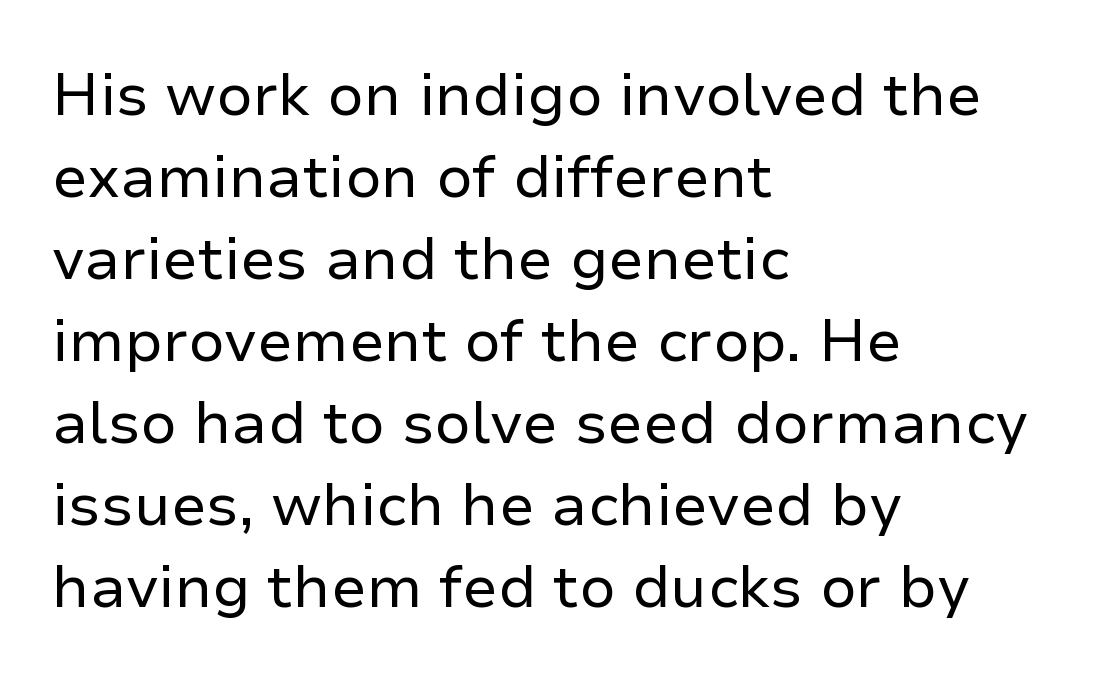
Q: Is the text bold? A: No.
Q: Is the text italic (slanted)? A: No, it is upright.
Q: Is the typeface a serif or a sans-serif typeface? A: Sans-serif.
Q: Is the text underlined? A: No.
Q: How is the paragraph aligned? A: Left-aligned.
Q: Is the spacing between letters normal or unusually wide? A: Normal.
Q: Is the spacing between lines tight, normal or loose? A: Normal.
Q: Width (condensed, normal, or wide)? A: Normal.
Q: Stroke contrast? A: Low.
Q: x-height? A: Medium.
Q: Monospaced? A: No.
